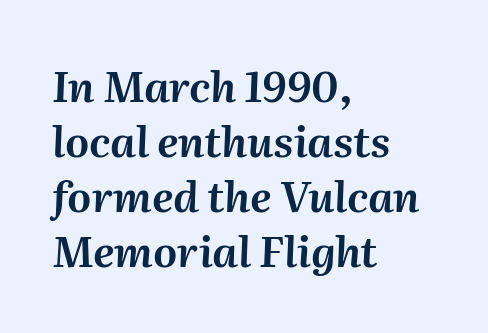
One-word summary of the alignment: left. The glyphs look as if they've been sheared to an angle. Letter spacing: default. No word sits above an underline. Each letter keeps its own natural width here, so spacing adapts to shape. The rendering uses a moderate line-height, typical for paragraphs.
